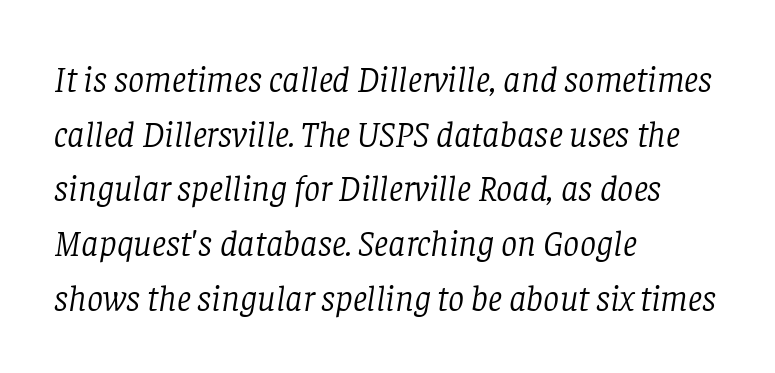
Think of a printed novel: that variable character pitch is what you see here. Small tapered or slab feet sit at the stroke ends, so this counts as serif. It's the slanting kind of type. Short and long lines alike share a common starting point at left. The specimen omits any rule beneath the text block's lines. The cut favours lightness, reaching ordinary text weight at its darkest.
